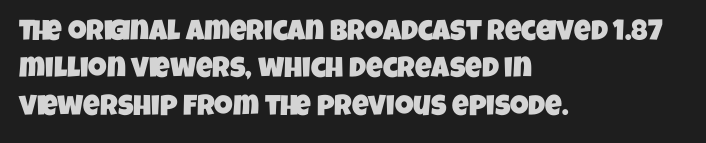
Q: Is the typeface a serif or a sans-serif typeface? A: Sans-serif.
Q: Is the text underlined? A: No.
Q: How is the paragraph aligned? A: Left-aligned.
Q: Is the spacing between letters normal or unusually wide? A: Normal.
Q: Is the spacing between lines tight, normal or loose? A: Normal.
Q: Width (condensed, normal, or wide)? A: Condensed.
Q: Stroke contrast? A: Low.
Q: x-height? A: Large.
Q: Monospaced? A: No.
